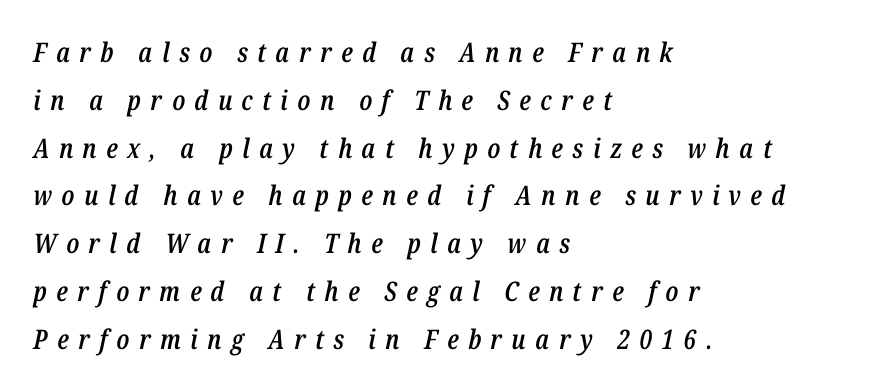
The image shows 27 px text type, italic (leaning right); set left-aligned, line spacing 1.77x, unusually wide letter spacing (+0.35 em), not underlined.
